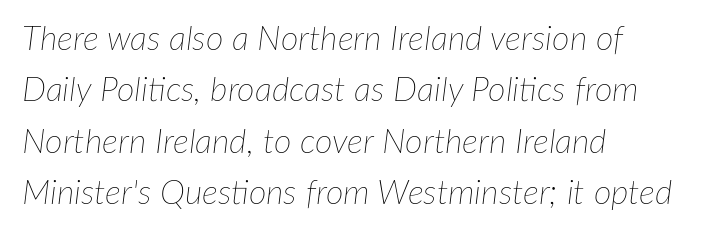
Look at the tracking — it's just the regular setting, nothing added. The words here are not underlined. Does the lettering tilt? It does — this is italic. Rows of type keep a routine distance in the vertical direction. Teacher's note: observe the even left margin — that is flush-left alignment.
